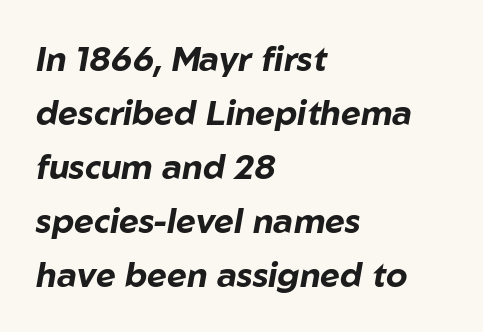
Q: Is the text bold? A: Yes.
Q: Is the text italic (slanted)? A: Yes, it leans right by about 10 degrees.
Q: Is the text underlined? A: No.
Q: How is the paragraph aligned? A: Left-aligned.
Q: Is the spacing between letters normal or unusually wide? A: Normal.
Q: Is the spacing between lines tight, normal or loose? A: Normal.
Q: Width (condensed, normal, or wide)? A: Normal.
Q: Stroke contrast? A: Low.
Q: x-height? A: Medium.
Q: Monospaced? A: No.
